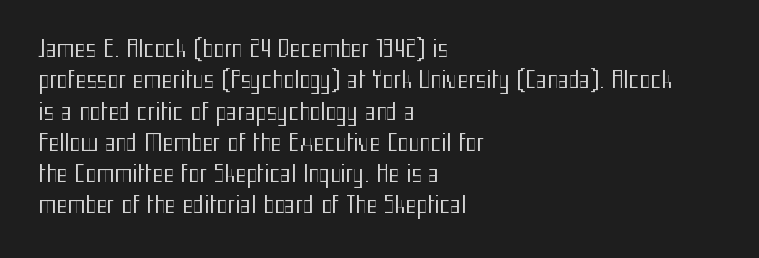
The image shows 23 px text type, upright; set left-aligned, normal line spacing (1.36x), normal letter spacing, not underlined.
